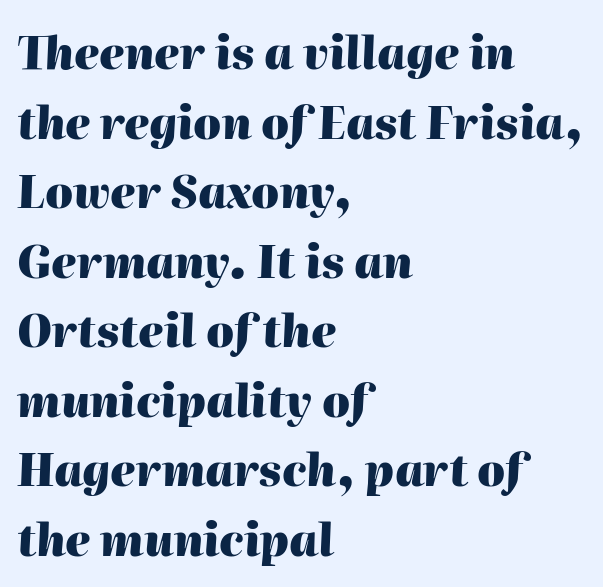
Q: Is the text bold? A: Yes.
Q: Is the text italic (slanted)? A: Yes, it leans right by about 2 degrees.
Q: Is the text underlined? A: No.
Q: How is the paragraph aligned? A: Left-aligned.
Q: Is the spacing between letters normal or unusually wide? A: Normal.
Q: Is the spacing between lines tight, normal or loose? A: Normal.
Q: Width (condensed, normal, or wide)? A: Normal.
Q: Stroke contrast? A: High.
Q: x-height? A: Medium.
Q: Monospaced? A: No.
